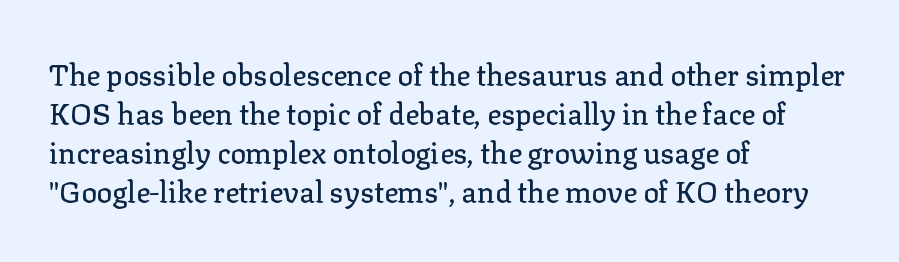
Each line starts at the same left margin while the right side varies. Successive baselines arrive at the customary interval. Any mark beneath the type? The region is blank. The lettering stays uniformly vertical, giving the passage a roman look. Note the varied advance widths — an 'i' is clearly narrower than an 'm'. Classification — serif.
